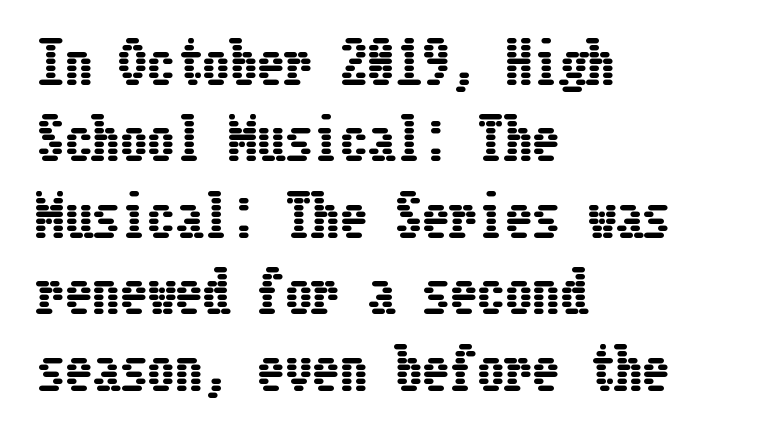
{"italic": "no", "width": "condensed", "stroke_contrast": "low", "x_height": "medium", "underline": "no", "align": "left", "line_spacing": "normal", "line_spacing_ratio": 1.39, "letter_spacing": "normal", "letter_spacing_em": 0.0, "glyph_px": 55}
